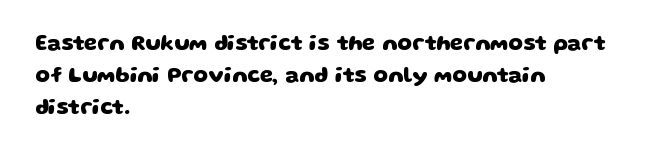
Every row of glyphs begins at an identical x-position on the left. Tracking here is standard; glyphs follow each other at the usual distance. Only glyphs here, with clear space below each row. Summary of vertical rhythm: regular, with standard interline spacing.
